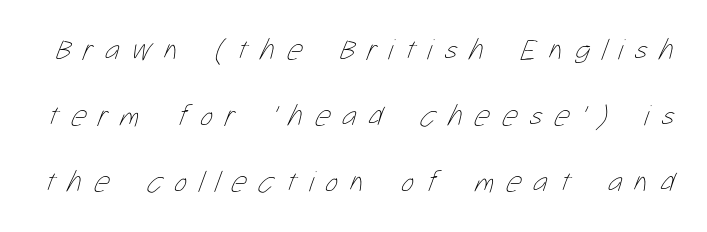
Q: Is the text bold? A: No.
Q: Is the text underlined? A: No.
Q: Is the spacing between letters normal or unusually wide? A: Unusually wide.
Q: Is the spacing between lines tight, normal or loose? A: Loose.
Q: Width (condensed, normal, or wide)? A: Condensed.
Q: Stroke contrast? A: Low.
Q: x-height? A: Medium.
Q: Monospaced? A: No.
